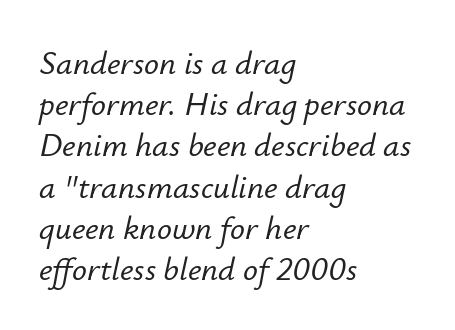
The image shows 33 px text type, italic (leaning right); set left-aligned, normal line spacing (1.25x), normal letter spacing, not underlined; low stroke contrast and a small x-height.
